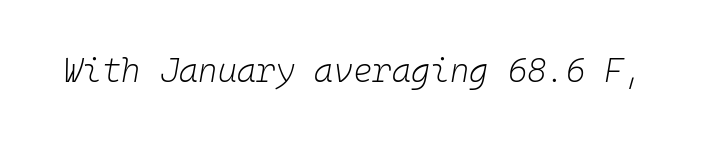
The image shows 33 px light type, italic (leaning right), monospaced; set normal letter spacing, not underlined; low stroke contrast and a medium x-height.
